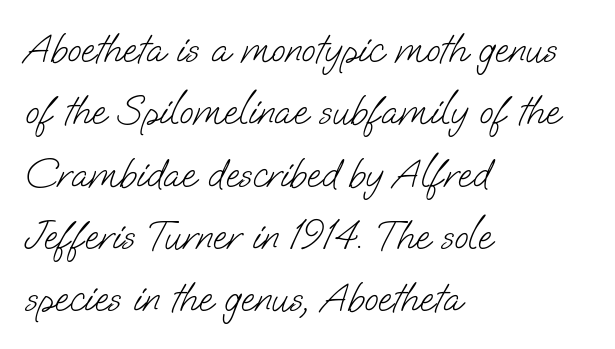
Honestly, there is no underline to notice here at all. All the whitespace from short lines collects on the right. A typesetter would call this leading conventional body-copy spacing. Varying glyph widths throughout — classic text-font behaviour. The gaps between neighbouring characters are ordinary and unremarkable.
